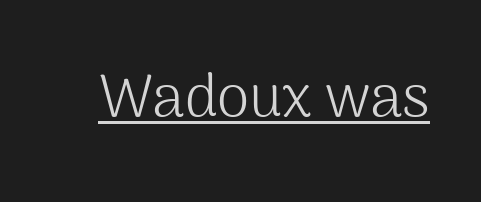
{"serif": "no", "italic": "no", "bold": "no", "weight": "light", "width": "normal", "stroke_contrast": "medium", "x_height": "medium", "monospaced": "no", "underline": "yes", "letter_spacing": "normal", "letter_spacing_em": 0.0, "glyph_px": 59}
